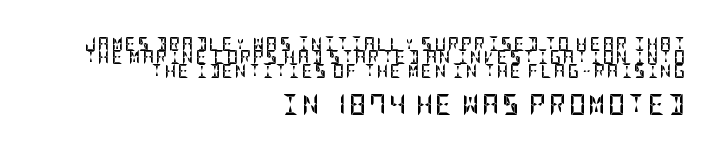
{"italic": "no", "bold": "yes", "underline": "no", "align": "right", "line_spacing": "tight", "line_spacing_ratio": 0.95, "larger_block": "second", "size_ratio": 1.5, "glyph_px": 21}
